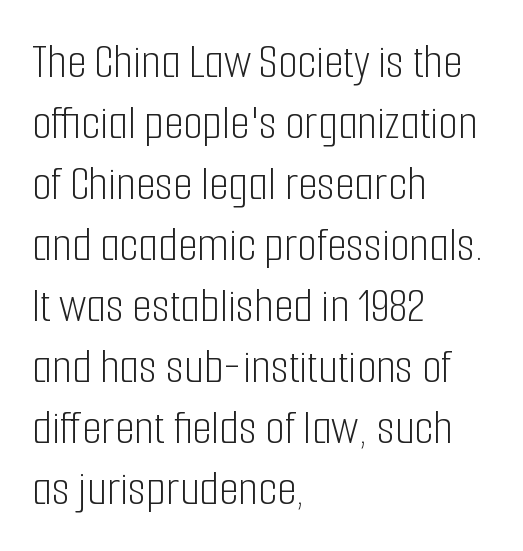
Quick note: underline off. Glyph-to-glyph distance matches everyday printed text. Do the characters align in a grid? No, the font is proportional. Reading down the block, your eye returns to a fixed left position each line.
